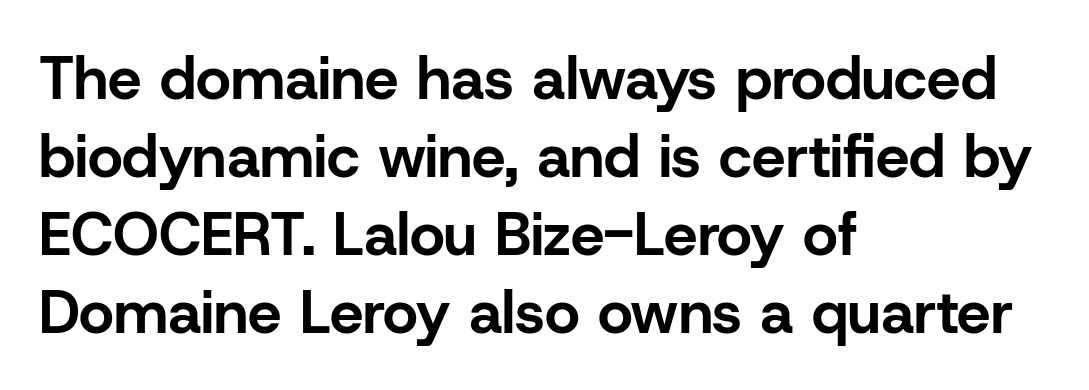
Q: Is the text bold? A: Yes.
Q: Is the text italic (slanted)? A: No, it is upright.
Q: Is the typeface a serif or a sans-serif typeface? A: Sans-serif.
Q: Is the text underlined? A: No.
Q: How is the paragraph aligned? A: Left-aligned.
Q: Is the spacing between letters normal or unusually wide? A: Normal.
Q: Is the spacing between lines tight, normal or loose? A: Normal.
Q: Width (condensed, normal, or wide)? A: Normal.
Q: Stroke contrast? A: Low.
Q: x-height? A: Medium.
Q: Monospaced? A: No.
